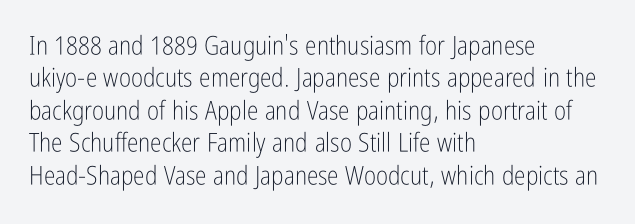
Q: Is the text bold? A: No.
Q: Is the text italic (slanted)? A: No, it is upright.
Q: Is the text underlined? A: No.
Q: How is the paragraph aligned? A: Left-aligned.
Q: Is the spacing between letters normal or unusually wide? A: Normal.
Q: Is the spacing between lines tight, normal or loose? A: Normal.
